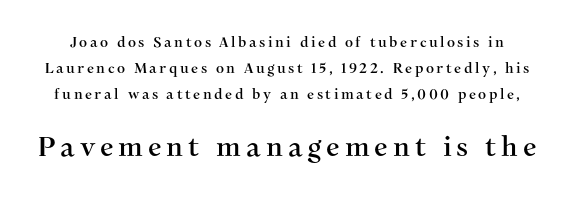
You get the small type first, then a jump to larger type. A typesetter would mark this as roman, not italic. Has an underline been added? It has not.
